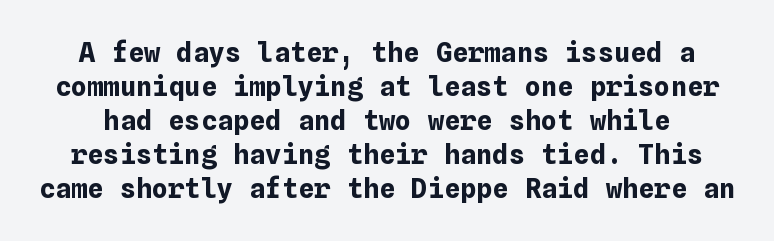
Q: Is the text bold? A: Yes.
Q: Is the text italic (slanted)? A: No, it is upright.
Q: Is the text underlined? A: No.
Q: Is the spacing between letters normal or unusually wide? A: Normal.
Q: Is the spacing between lines tight, normal or loose? A: Normal.
